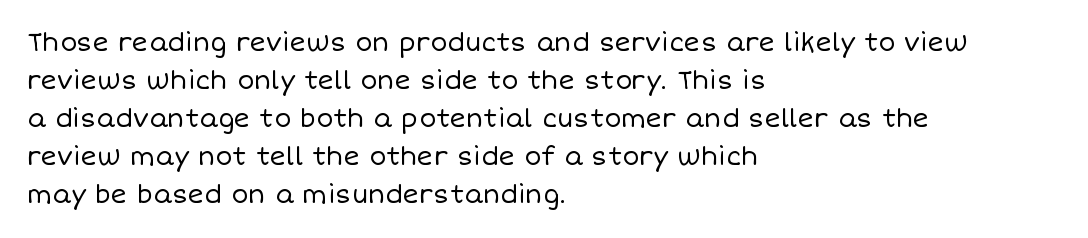
The image shows 25 px text type, upright; set left-aligned, normal line spacing (1.52x), normal letter spacing, not underlined.
